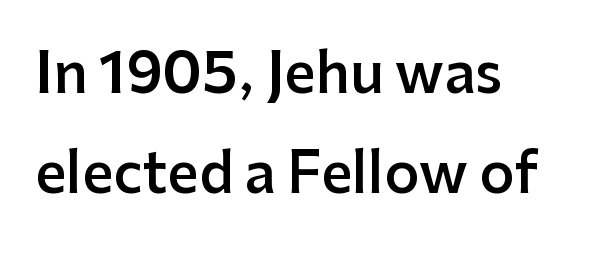
The image shows 55 px semibold sans-serif type, upright; set line spacing 1.82x, normal letter spacing, not underlined; low stroke contrast and a medium x-height.
